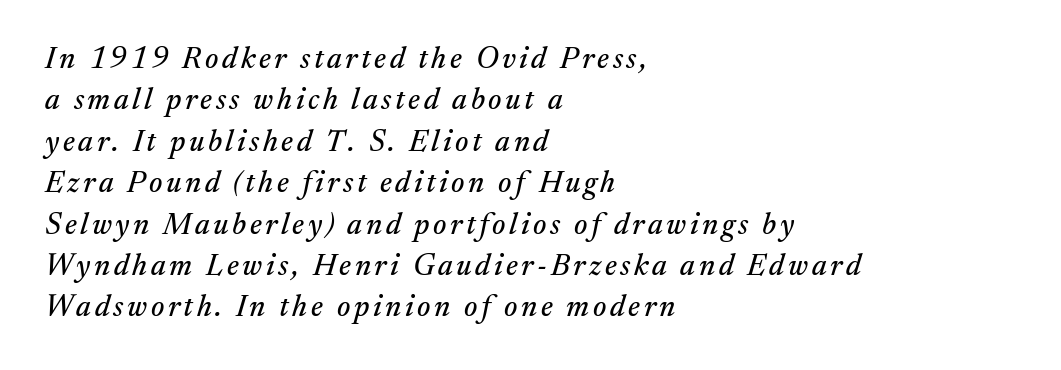
I'd call this a serif setting — the letters wear small feet. Words float on clear page, feet unadorned. The designer left line spacing at the default. Looks like regular typesetting: each glyph gets only the width it needs. Every character sits at an angle, as italics do. Left-aligned paragraph, ragged on the right.
